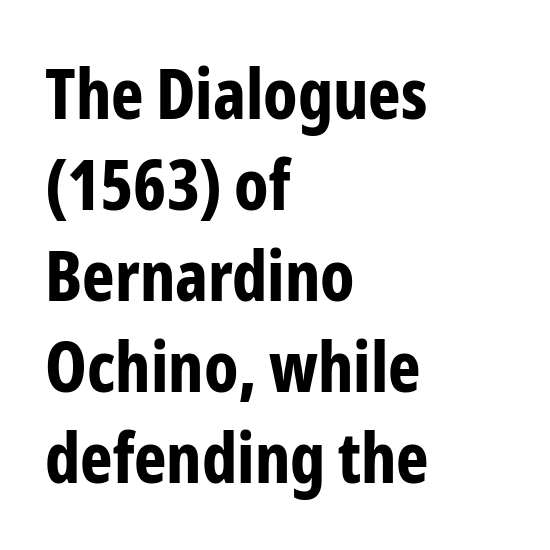
The image shows 69 px bold, condensed sans-serif type, upright; set left-aligned, normal line spacing (1.32x), normal letter spacing, not underlined; low stroke contrast and a medium x-height.
